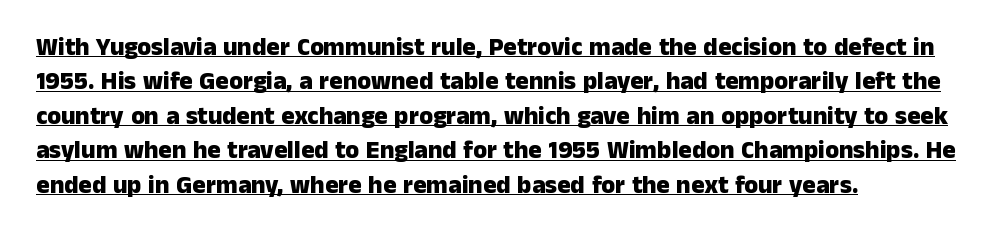
Q: Is the text bold? A: Yes.
Q: Is the text italic (slanted)? A: No, it is upright.
Q: Is the text underlined? A: Yes.
Q: How is the paragraph aligned? A: Left-aligned.
Q: Is the spacing between letters normal or unusually wide? A: Normal.
Q: Is the spacing between lines tight, normal or loose? A: Normal.
